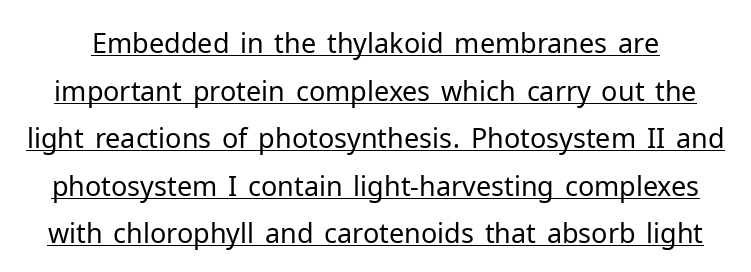
Letters have the restrained weight of plain body copy at most. Nobody touched the tracking dial on this one. The specimen includes a rule beneath the text block's lines. Designer's note — italics off, roman on.
